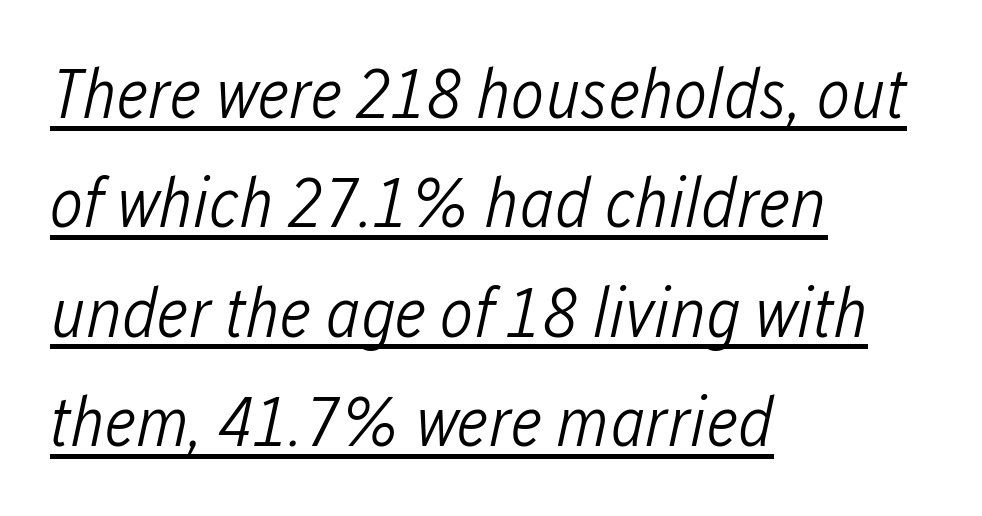
{"italic": "yes", "lean": "right", "slant_degrees": 12, "bold": "no", "weight": "light", "width": "condensed", "stroke_contrast": "low", "x_height": "medium", "monospaced": "no", "underline": "yes", "align": "left", "line_spacing": "normal", "line_spacing_ratio": 1.54, "letter_spacing": "normal", "letter_spacing_em": 0.0, "glyph_px": 71}
